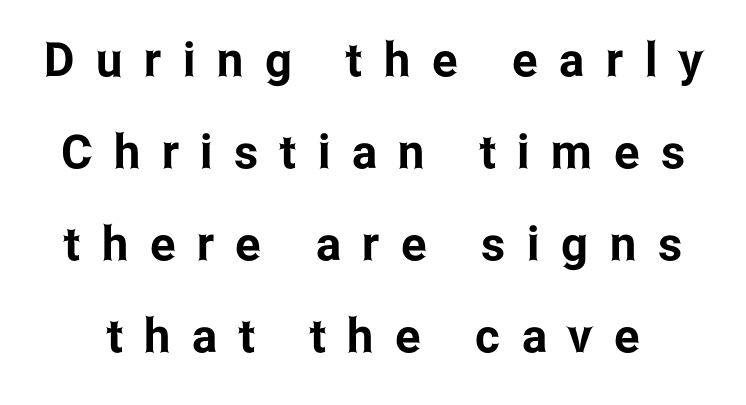
Q: Is the text italic (slanted)? A: No, it is upright.
Q: Is the typeface a serif or a sans-serif typeface? A: Sans-serif.
Q: Is the text underlined? A: No.
Q: Is the spacing between letters normal or unusually wide? A: Unusually wide.
Q: Is the spacing between lines tight, normal or loose? A: Loose.
Q: Width (condensed, normal, or wide)? A: Condensed.
Q: Stroke contrast? A: Low.
Q: x-height? A: Medium.
Q: Monospaced? A: No.
